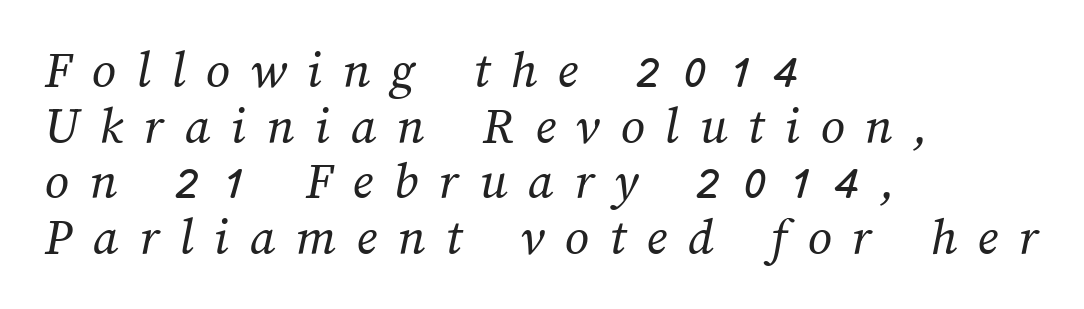
The image shows 53 px regular-weight type; set left-aligned, tight line spacing (1.05x), unusually wide letter spacing (+0.39 em), not underlined; medium stroke contrast and a medium x-height.
